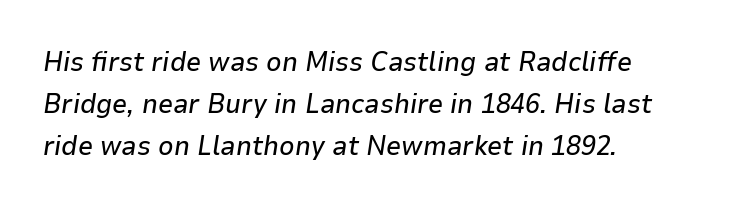
{"italic": "yes", "lean": "right", "slant_degrees": 9, "underline": "no", "align": "left", "line_spacing": "normal", "line_spacing_ratio": 1.55, "letter_spacing": "normal", "letter_spacing_em": 0.0, "glyph_px": 27}
